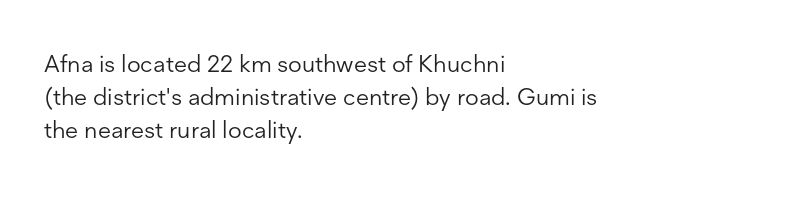
{"italic": "no", "bold": "no", "underline": "no", "align": "left", "line_spacing": "normal", "line_spacing_ratio": 1.38, "letter_spacing": "normal", "letter_spacing_em": 0.0, "glyph_px": 24}
